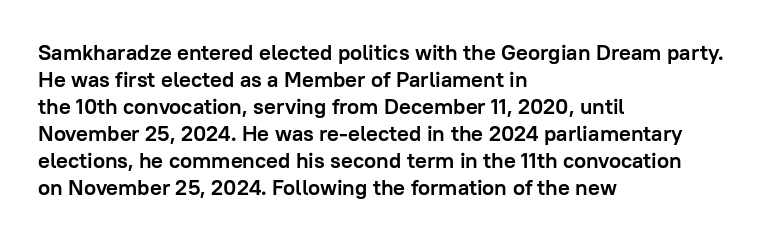
The setting favours the left margin, as ordinary paragraphs usually do. The strip under each line holds only bare page. Every letter is thick-stroked: bold, no question. In terms of posture, this sample is upright. Is the letter spacing exaggerated? No — it looks like the ordinary default.
